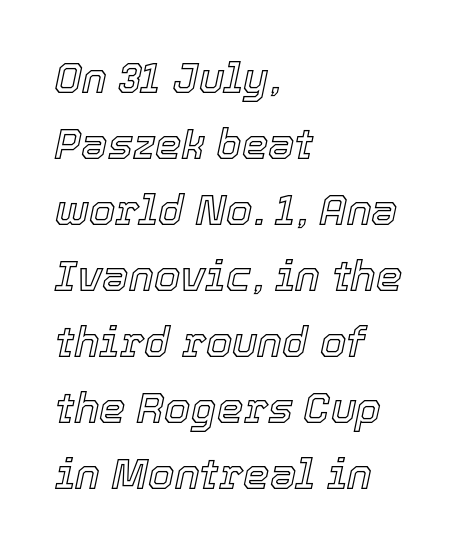
The image shows 42 px text type, italic (leaning right); set left-aligned, normal line spacing (1.57x), normal letter spacing, not underlined; a medium x-height.
